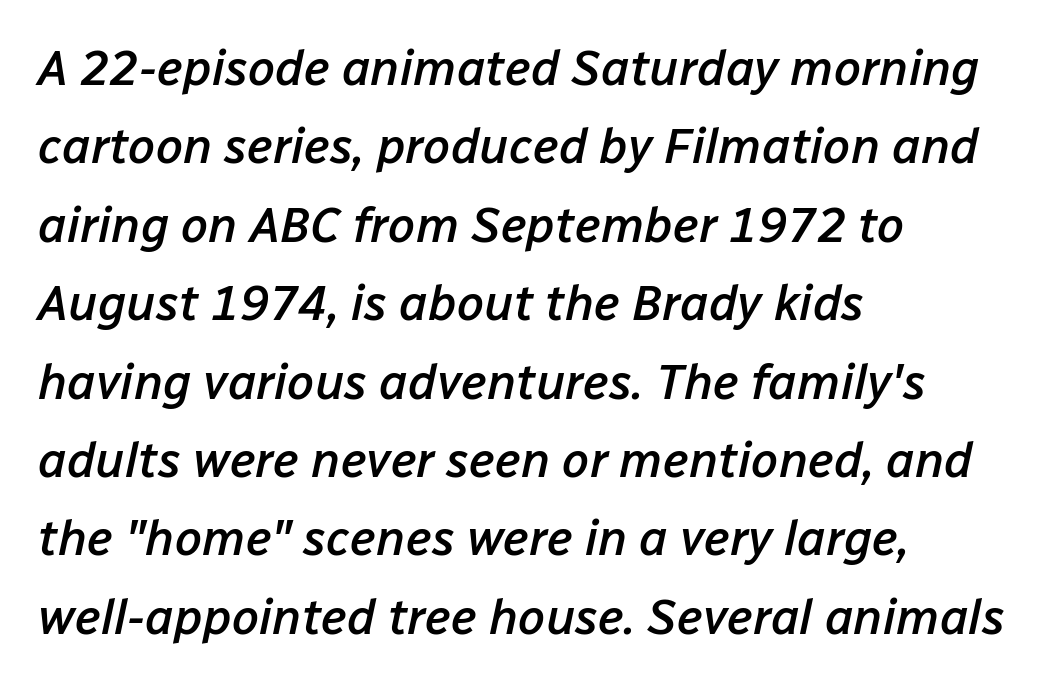
The image shows 49 px semibold type, italic (leaning right); set left-aligned, normal line spacing (1.6x), normal letter spacing, not underlined; low stroke contrast and a medium x-height.
